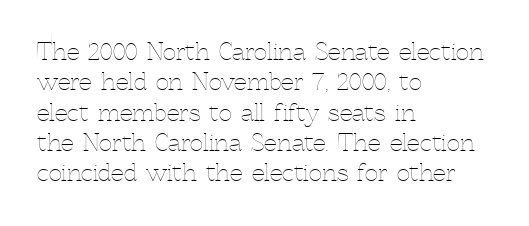
The space directly below the letters is spotless. Caption: standard tracking, unaltered. Vertically, the passage feels balanced, rows spaced as you'd expect. Does the lettering tilt? It doesn't — this is upright.
